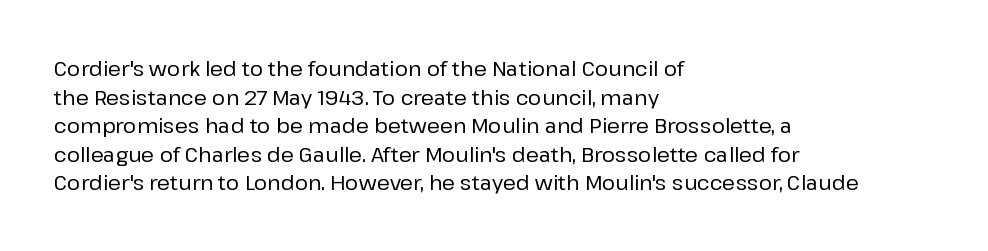
Every character sits straight up, as roman type does. The glyphs are unaccompanied by any horizontal stroke below them. Normally led — the rows are evenly, conventionally spaced. If you drew a ruler down the left edge, every line would touch it. The type is set solid horizontally, with unmodified tracking.
